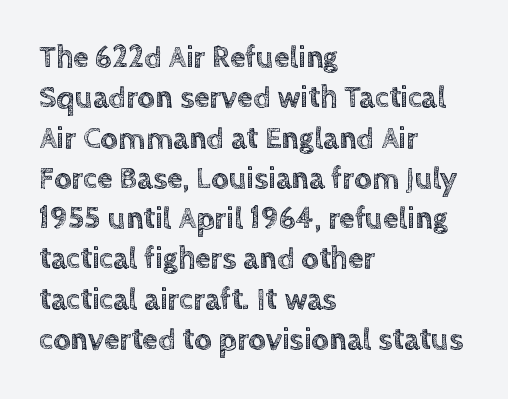
The baseline area is clear. Here the designer chose a conventional face with non-uniform glyph widths. Horizontally, the lines are justified to the leading edge only. A roman cut, with each character standing at attention. There is no visible air inserted between adjacent glyphs. Does the leading feel generous? No, just average.
